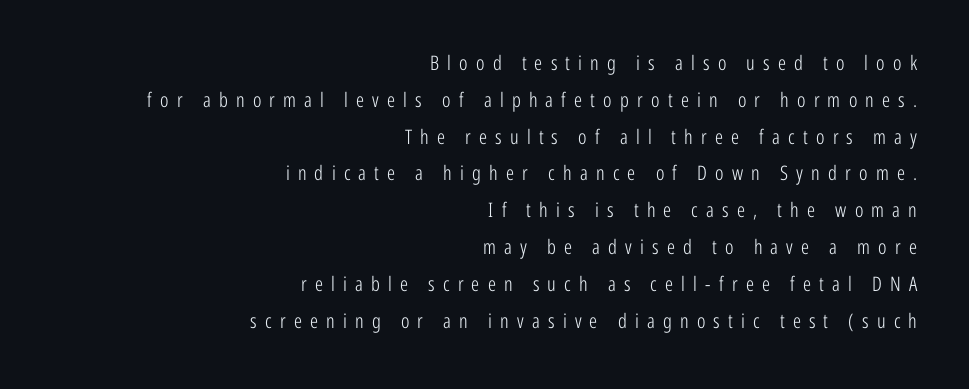
Q: Is the text bold? A: No.
Q: Is the text italic (slanted)? A: No, it is upright.
Q: Is the text underlined? A: No.
Q: How is the paragraph aligned? A: Right-aligned.
Q: Is the spacing between letters normal or unusually wide? A: Unusually wide.
